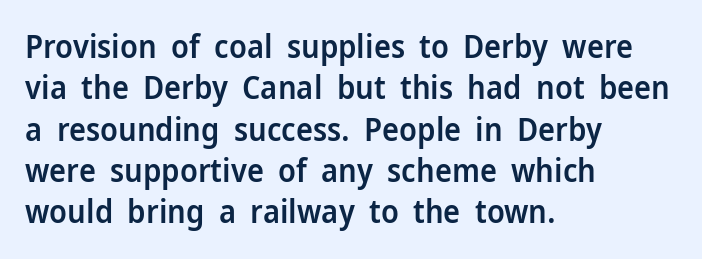
Q: Is the text bold? A: Semi-bold.
Q: Is the text italic (slanted)? A: No, it is upright.
Q: Is the typeface a serif or a sans-serif typeface? A: Sans-serif.
Q: Is the text underlined? A: No.
Q: How is the paragraph aligned? A: Left-aligned.
Q: Is the spacing between letters normal or unusually wide? A: Normal.
Q: Is the spacing between lines tight, normal or loose? A: Normal.
Q: Width (condensed, normal, or wide)? A: Normal.
Q: Stroke contrast? A: Low.
Q: x-height? A: Medium.
Q: Monospaced? A: No.
